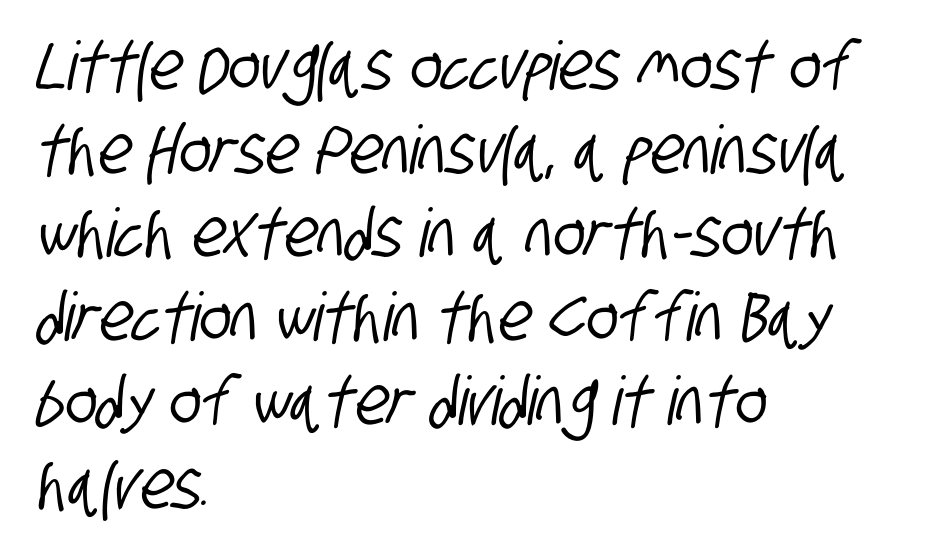
Q: Is the typeface a serif or a sans-serif typeface? A: Sans-serif.
Q: Is the text underlined? A: No.
Q: How is the paragraph aligned? A: Left-aligned.
Q: Is the spacing between letters normal or unusually wide? A: Normal.
Q: Is the spacing between lines tight, normal or loose? A: Normal.
Q: Width (condensed, normal, or wide)? A: Condensed.
Q: Stroke contrast? A: Low.
Q: x-height? A: Large.
Q: Monospaced? A: No.
